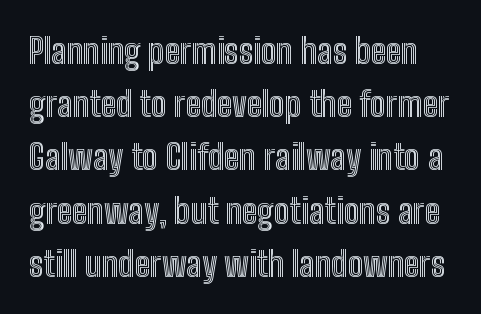
How would I describe the line gaps? Plain and ordinary. The typography opts for an upright posture over an oblique one. Decoration check: the copy has no underline. Note the varied advance widths — an 'i' is clearly narrower than an 'm'.
